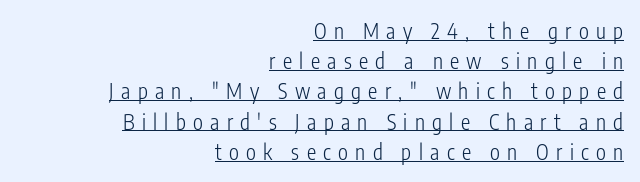
Letters have the restrained weight of plain body copy at most. Quick note: interline space is typical. In designer terms, the underline attribute is active on this setting. Leftover space on each line is placed entirely before the opening word.
